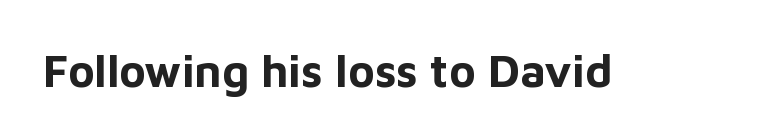
{"serif": "no", "italic": "no", "bold": "yes", "weight": "bold", "width": "normal", "stroke_contrast": "low", "x_height": "medium", "monospaced": "no", "underline": "no", "letter_spacing": "normal", "letter_spacing_em": 0.0, "glyph_px": 45}
